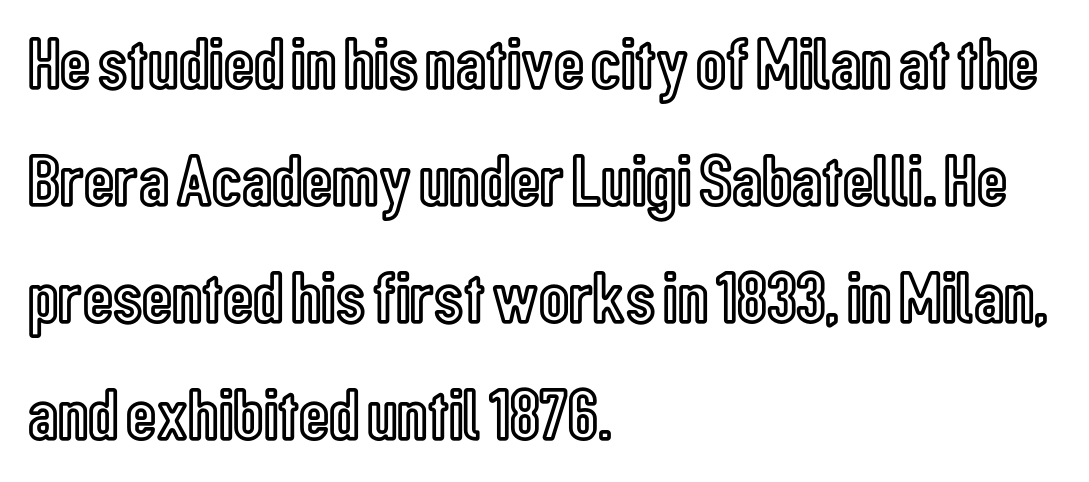
Where is the straight margin? On the left. Baseline-to-baseline distance is the conventional proportion of letter height. Glyph-to-glyph distance matches everyday printed text. When letters stand straight like this, we call the style roman or upright. The letters advance in unequal steps, a hallmark of proportional type. Rule under the text: the space is simply empty.
